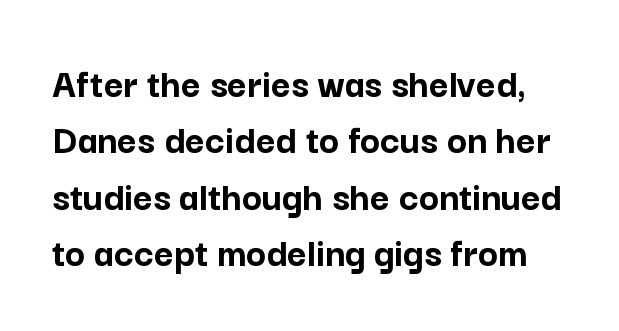
{"serif": "no", "italic": "no", "bold": "yes", "weight": "semibold", "width": "normal", "stroke_contrast": "low", "x_height": "medium", "monospaced": "no", "underline": "no", "line_spacing": "normal", "line_spacing_ratio": 1.34, "letter_spacing": "normal", "letter_spacing_em": 0.0, "glyph_px": 42}
